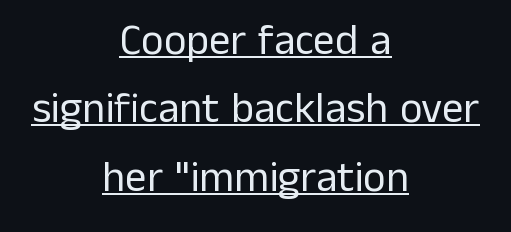
{"serif": "no", "italic": "no", "bold": "no", "weight": "regular", "width": "normal", "stroke_contrast": "low", "x_height": "medium", "monospaced": "no", "underline": "yes", "align": "center", "line_spacing": "normal", "line_spacing_ratio": 1.59, "letter_spacing": "normal", "letter_spacing_em": 0.0, "glyph_px": 43}
